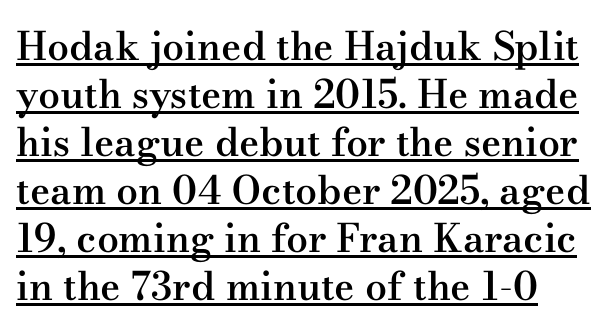
The image shows 39 px semibold, wide serif type, upright; set left-aligned, line spacing 1.23x, normal letter spacing, underlined; medium stroke contrast and a small x-height.
